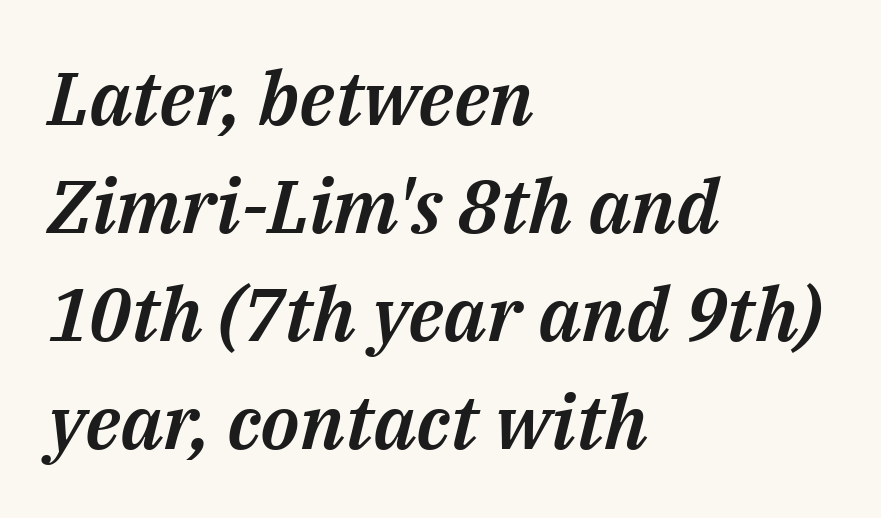
This block has exactly the height ordinary leading produces. These lines are rendered in a variable-pitch font. Nothing unusual about the tracking: characters are spaced as the font intends. Designer's note — italics engaged. The ragged edge is on the right, which tells us the setting is flush left.
